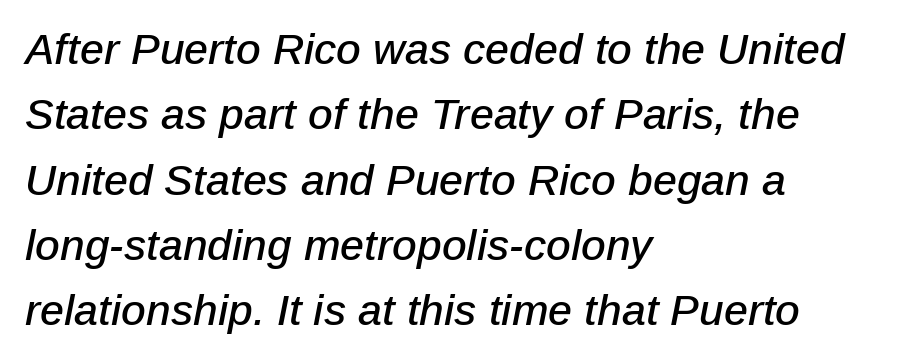
The space beneath each line is pristine and unruled. The typography opts for an oblique posture over an upright one. Horizontal bands of white between lines are of average thickness. The rendering uses natural spacing where letterforms have individual widths. The tracking reads as untouched default to a designer's eye. The compositor pushed each line to the left boundary.
